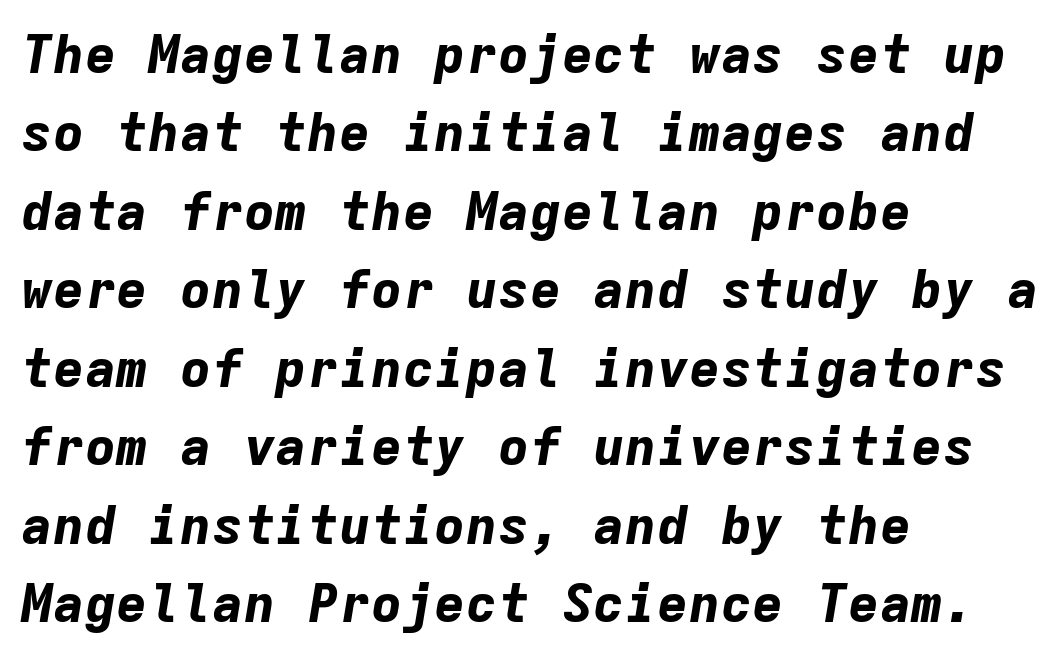
Thick stems and heavy bowls — unmistakably bold. Tall strokes in this sample are angled rather than plumb. Think of a typewriter: that constant character pitch is what you see here. Any mark beneath the type? The region is blank.
